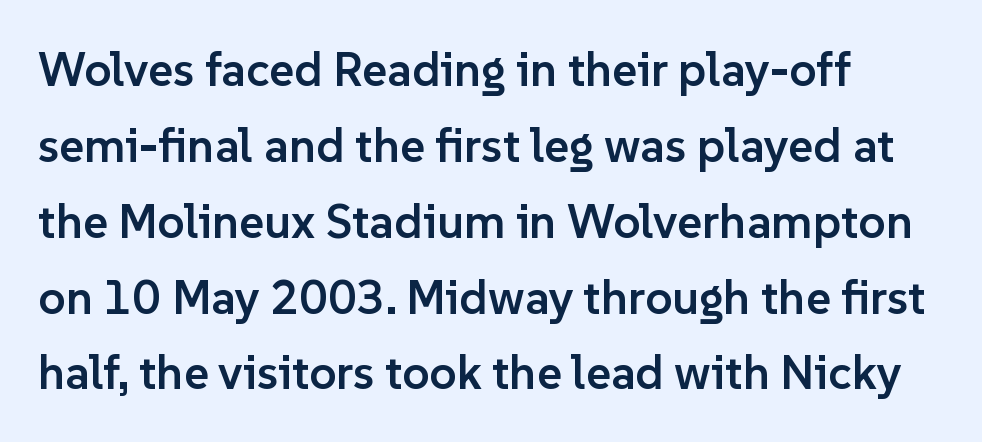
The image shows 48 px semibold sans-serif type, upright; set left-aligned, normal line spacing (1.58x), normal letter spacing, not underlined; low stroke contrast and a medium x-height.
